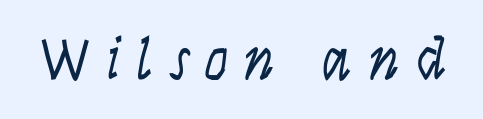
The image shows 60 px light, condensed sans-serif type; set unusually wide letter spacing (+0.27 em), not underlined; low stroke contrast and a large x-height.
